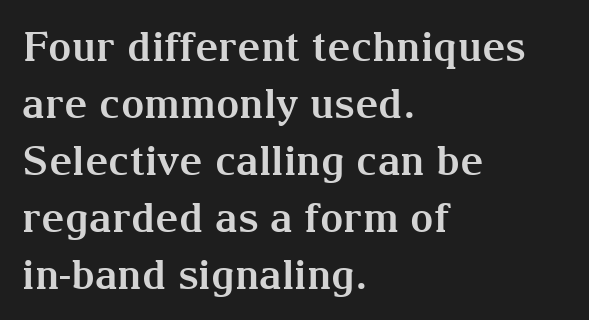
The image shows 41 px bold serif type, upright; set left-aligned, normal line spacing (1.39x), normal letter spacing, not underlined; medium stroke contrast and a medium x-height.
